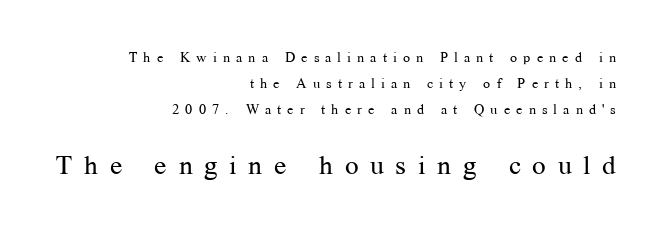
The text block is weighted toward the right margin, trailing off unevenly leftward. Does extra space separate the letters? Yes, quite a lot of it. No chunkiness to these letters — they're not bold. This layout puts the modest block above and the oversized block below. Ascenders rise straight up at ninety degrees.
